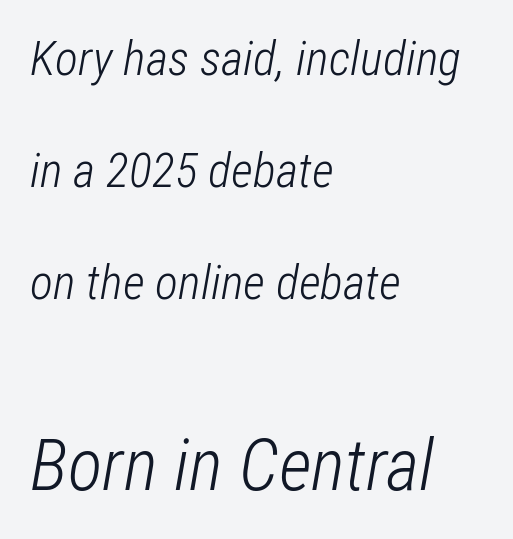
Q: Is the text bold? A: No.
Q: Is the text italic (slanted)? A: Yes, it leans right by about 12 degrees.
Q: Is the text underlined? A: No.
Q: How is the paragraph aligned? A: Left-aligned.
Q: Is the spacing between letters normal or unusually wide? A: Normal.
Q: Is the spacing between lines tight, normal or loose? A: Loose.
Q: Which block of text is set in a larger size, the first (top) or the second (bottom)? A: The second (bottom) one.
Q: Width (condensed, normal, or wide)? A: Condensed.
Q: Stroke contrast? A: Low.
Q: x-height? A: Medium.
Q: Monospaced? A: No.
